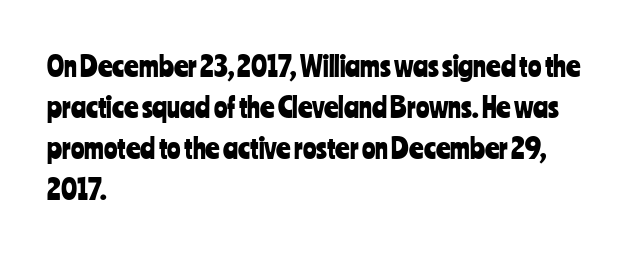
Q: Is the text italic (slanted)? A: No, it is upright.
Q: Is the typeface a serif or a sans-serif typeface? A: Sans-serif.
Q: Is the text underlined? A: No.
Q: How is the paragraph aligned? A: Left-aligned.
Q: Is the spacing between letters normal or unusually wide? A: Normal.
Q: Is the spacing between lines tight, normal or loose? A: Normal.
Q: Width (condensed, normal, or wide)? A: Condensed.
Q: Stroke contrast? A: Low.
Q: x-height? A: Medium.
Q: Monospaced? A: No.
